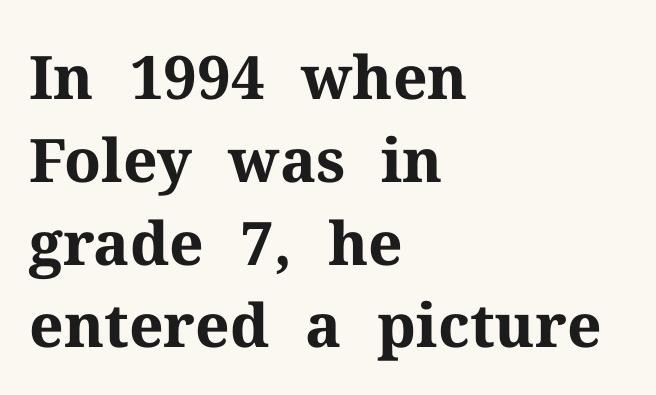
Q: Is the text bold? A: Yes.
Q: Is the text italic (slanted)? A: No, it is upright.
Q: Is the typeface a serif or a sans-serif typeface? A: Serif.
Q: Is the text underlined? A: No.
Q: How is the paragraph aligned? A: Left-aligned.
Q: Is the spacing between letters normal or unusually wide? A: Normal.
Q: Is the spacing between lines tight, normal or loose? A: Normal.
Q: Width (condensed, normal, or wide)? A: Normal.
Q: Stroke contrast? A: Medium.
Q: x-height? A: Medium.
Q: Monospaced? A: No.
